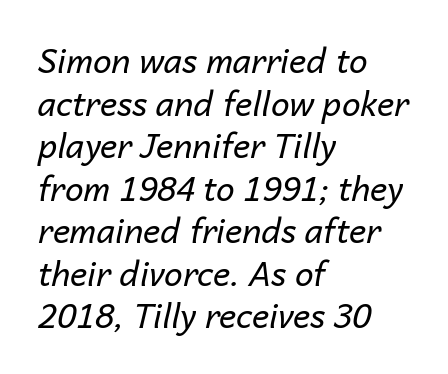
Q: Is the text bold? A: No.
Q: Is the text italic (slanted)? A: Yes, it leans right by about 14 degrees.
Q: Is the text underlined? A: No.
Q: How is the paragraph aligned? A: Left-aligned.
Q: Is the spacing between letters normal or unusually wide? A: Normal.
Q: Is the spacing between lines tight, normal or loose? A: Normal.
Q: Width (condensed, normal, or wide)? A: Normal.
Q: Stroke contrast? A: Low.
Q: x-height? A: Medium.
Q: Monospaced? A: No.
